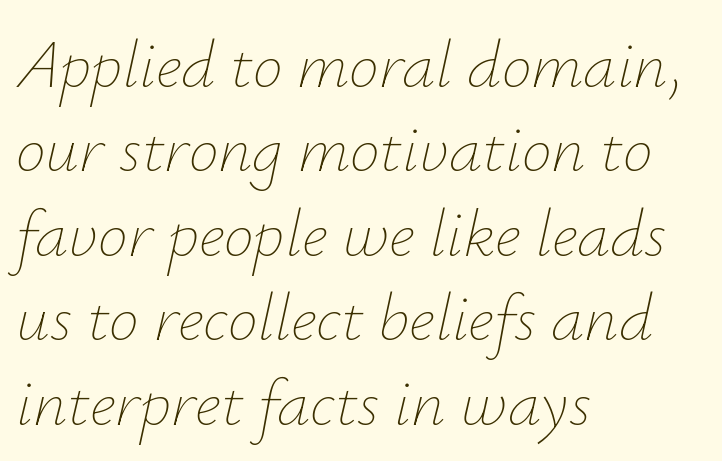
{"italic": "yes", "lean": "right", "slant_degrees": 12, "bold": "no", "weight": "thin", "width": "normal", "stroke_contrast": "low", "x_height": "small", "monospaced": "no", "underline": "no", "align": "left", "line_spacing": "normal", "line_spacing_ratio": 1.26, "letter_spacing": "normal", "letter_spacing_em": 0.0, "glyph_px": 67}
